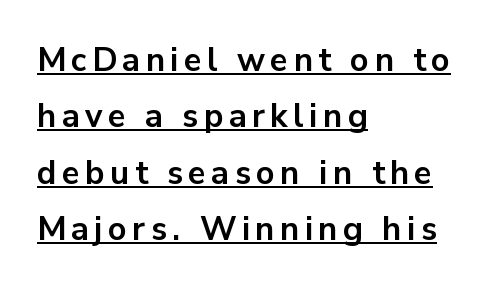
The image shows 33 px bold sans-serif type, upright; set left-aligned, line spacing 1.71x, underlined; low stroke contrast and a medium x-height.
